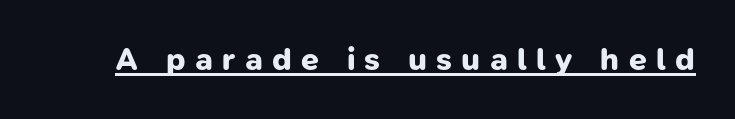
Caption: bold face, heavy strokes. Like a heading marked for emphasis, these lines bear an underscore. The face used here is rendered with a markedly widened letterfit. Looks like regular typesetting: each glyph gets only the width it needs.
